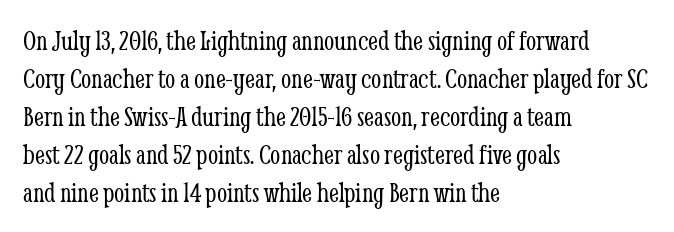
The image shows 29 px light, condensed serif type, upright; set left-aligned, normal line spacing (1.31x), normal letter spacing, not underlined; low stroke contrast and a medium x-height.
